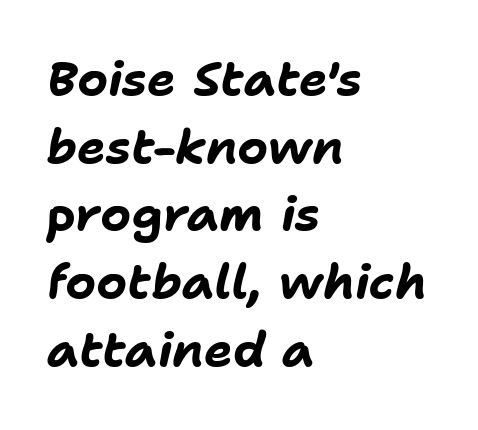
Q: Is the text bold? A: Yes.
Q: Is the text italic (slanted)? A: Yes, it leans right by about 11 degrees.
Q: Is the text underlined? A: No.
Q: How is the paragraph aligned? A: Left-aligned.
Q: Is the spacing between letters normal or unusually wide? A: Normal.
Q: Is the spacing between lines tight, normal or loose? A: Normal.
Q: Width (condensed, normal, or wide)? A: Normal.
Q: Stroke contrast? A: Low.
Q: x-height? A: Medium.
Q: Monospaced? A: No.
